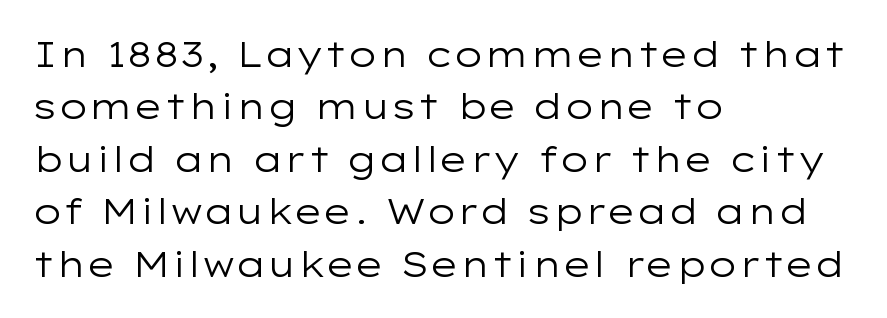
{"serif": "no", "italic": "no", "bold": "no", "weight": "regular", "width": "wide", "stroke_contrast": "low", "x_height": "medium", "monospaced": "no", "underline": "no", "align": "left", "line_spacing": "normal", "line_spacing_ratio": 1.5, "letter_spacing": "normal", "letter_spacing_em": 0.0, "glyph_px": 35}
